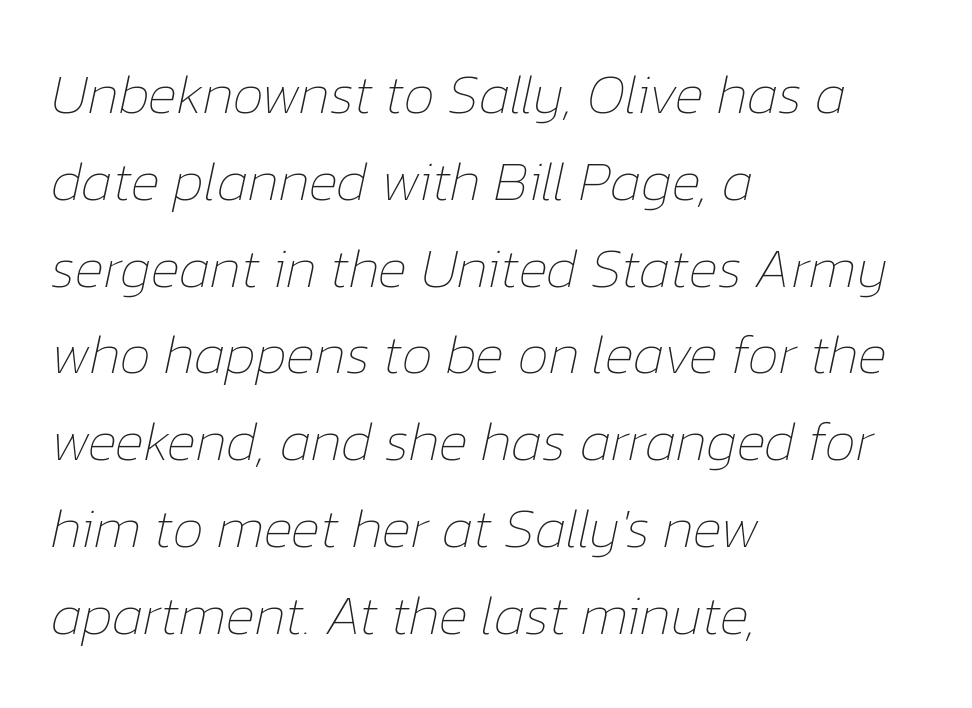
A quiet, ordinary-to-light weight characterises the typeface. The compositor pushed each line to the left boundary. Type without underlining. Designer's note — italics engaged.
